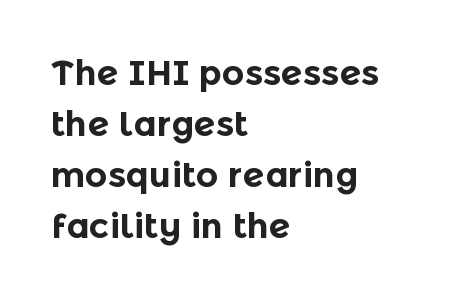
The image shows 35 px bold sans-serif type, upright; set left-aligned, normal line spacing (1.46x), normal letter spacing, not underlined; a medium x-height.
